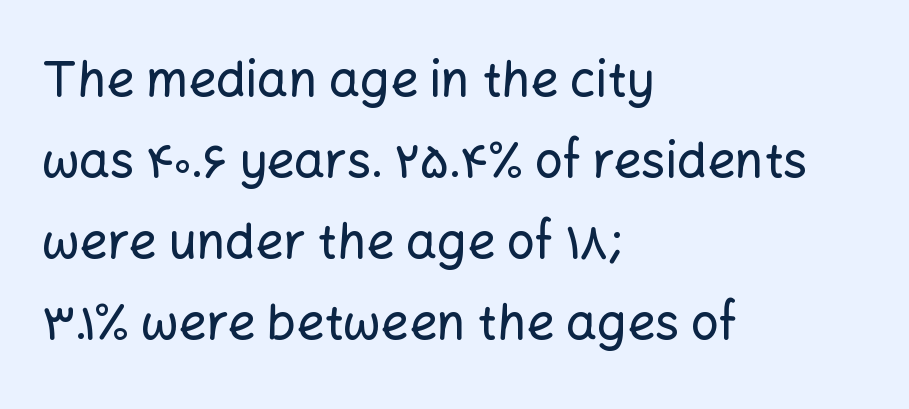
Nothing unusual about the tracking: characters are spaced as the font intends. Spacing verdict: proportional, widths tailored to each character. This block has exactly the height ordinary leading produces. Serifs: no, the terminals of the letterforms are clean.
